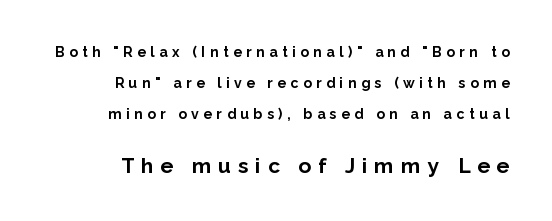
The image shows 21 px bold type, upright; set right-aligned, loose line spacing (2.21x), unusually wide letter spacing (+0.33 em), not underlined; the second (bottom) block is 1.5x larger.
